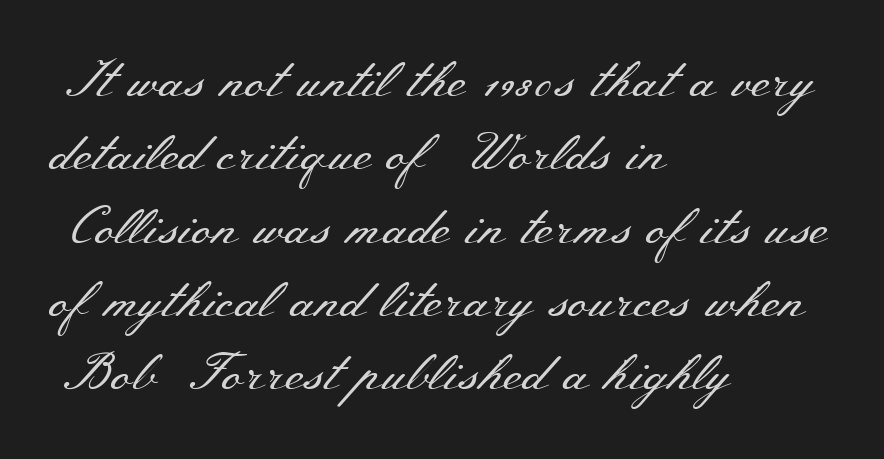
Q: Is the text bold? A: No.
Q: Is the text italic (slanted)? A: Yes.
Q: Is the typeface a serif or a sans-serif typeface? A: Serif.
Q: Is the text underlined? A: No.
Q: How is the paragraph aligned? A: Left-aligned.
Q: Is the spacing between letters normal or unusually wide? A: Normal.
Q: Is the spacing between lines tight, normal or loose? A: Normal.
Q: Width (condensed, normal, or wide)? A: Wide.
Q: Stroke contrast? A: Medium.
Q: x-height? A: Small.
Q: Monospaced? A: No.
